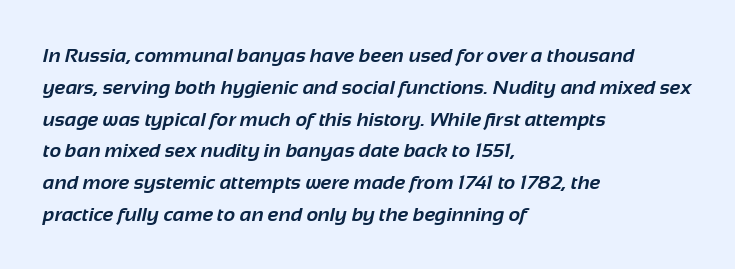
{"bold": "yes", "underline": "no", "align": "left", "line_spacing": "normal", "line_spacing_ratio": 1.59, "letter_spacing": "normal", "letter_spacing_em": 0.0, "glyph_px": 20}
